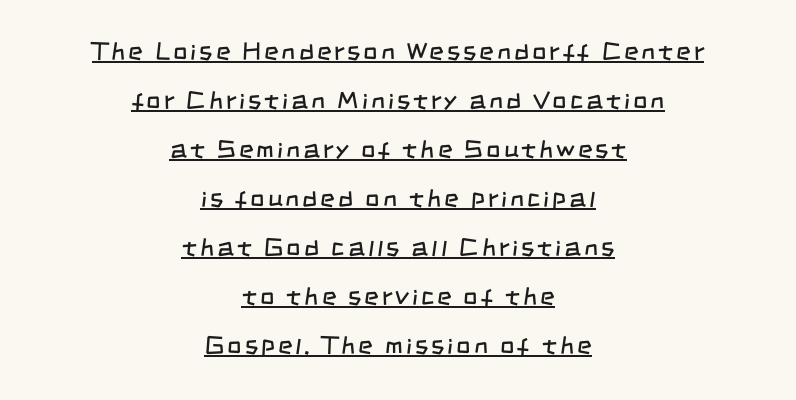
Casual observation: everything's sitting right in the middle. Vertical spacing — loose. A continuous stroke trails under the words, as in a hyperlink. These glyphs show unthickened strokes, regular width or finer.
